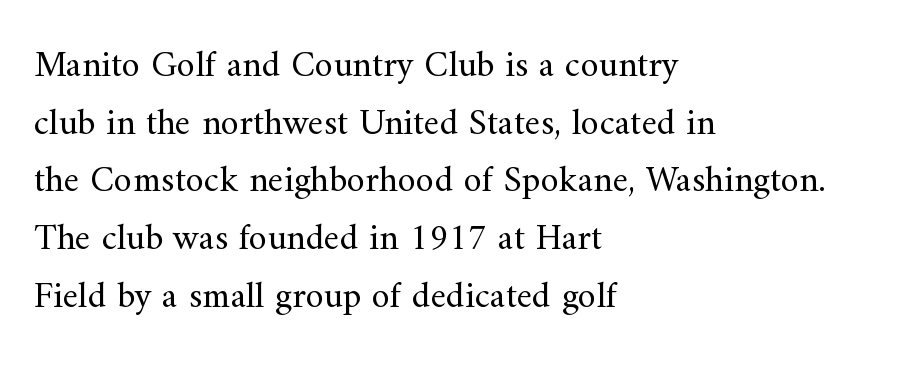
Q: Is the text bold? A: No.
Q: Is the text italic (slanted)? A: No, it is upright.
Q: Is the typeface a serif or a sans-serif typeface? A: Serif.
Q: Is the text underlined? A: No.
Q: How is the paragraph aligned? A: Left-aligned.
Q: Is the spacing between letters normal or unusually wide? A: Normal.
Q: Is the spacing between lines tight, normal or loose? A: Normal.
Q: Width (condensed, normal, or wide)? A: Normal.
Q: Stroke contrast? A: Medium.
Q: x-height? A: Small.
Q: Monospaced? A: No.
